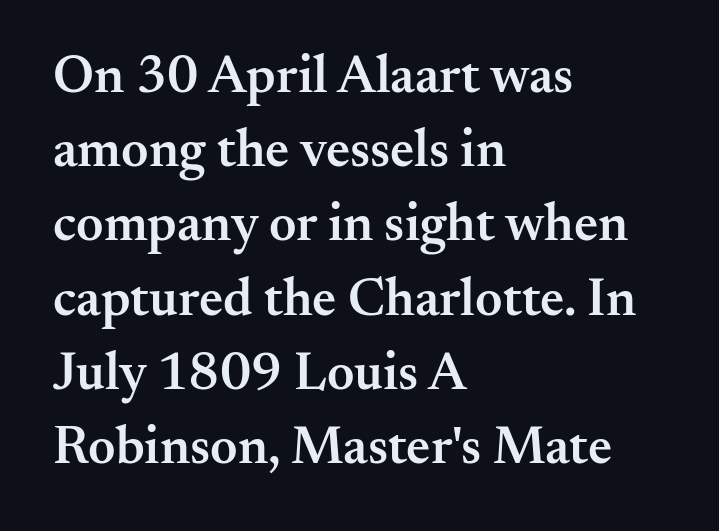
Q: Is the text bold? A: Semi-bold.
Q: Is the text italic (slanted)? A: No, it is upright.
Q: Is the typeface a serif or a sans-serif typeface? A: Serif.
Q: Is the text underlined? A: No.
Q: How is the paragraph aligned? A: Left-aligned.
Q: Is the spacing between letters normal or unusually wide? A: Normal.
Q: Is the spacing between lines tight, normal or loose? A: Normal.
Q: Width (condensed, normal, or wide)? A: Normal.
Q: Stroke contrast? A: Medium.
Q: x-height? A: Small.
Q: Monospaced? A: No.
